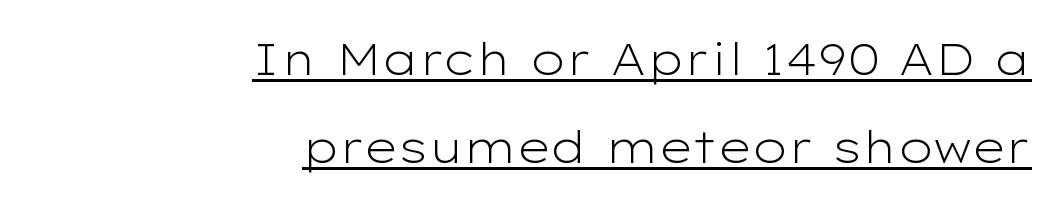
{"serif": "no", "italic": "no", "bold": "no", "weight": "light", "width": "wide", "stroke_contrast": "low", "x_height": "medium", "monospaced": "no", "underline": "yes", "align": "right", "line_spacing": "loose", "line_spacing_ratio": 2.01, "letter_spacing": "normal", "letter_spacing_em": 0.0, "glyph_px": 44}
